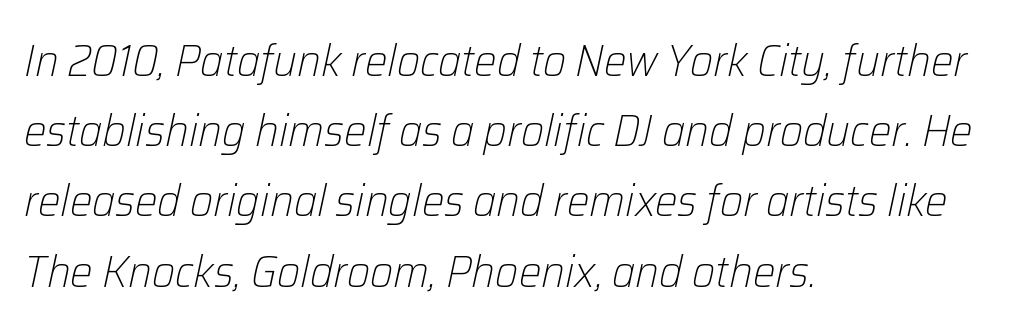
{"italic": "yes", "lean": "right", "slant_degrees": 12, "bold": "no", "weight": "light", "width": "normal", "stroke_contrast": "low", "x_height": "medium", "monospaced": "no", "underline": "no", "align": "left", "line_spacing": "normal", "line_spacing_ratio": 1.56, "letter_spacing": "normal", "letter_spacing_em": 0.0, "glyph_px": 45}
